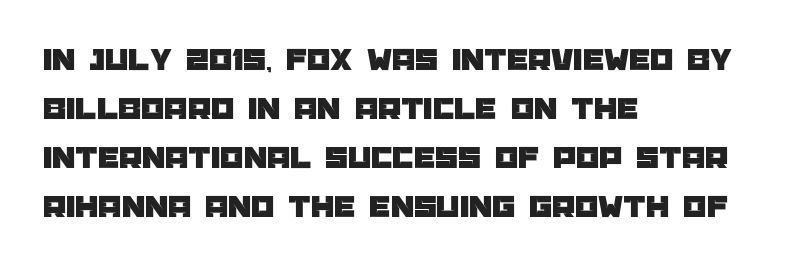
Q: Is the text italic (slanted)? A: No, it is upright.
Q: Is the typeface a serif or a sans-serif typeface? A: Sans-serif.
Q: Is the text underlined? A: No.
Q: How is the paragraph aligned? A: Left-aligned.
Q: Is the spacing between letters normal or unusually wide? A: Normal.
Q: Is the spacing between lines tight, normal or loose? A: Normal.
Q: Width (condensed, normal, or wide)? A: Normal.
Q: Stroke contrast? A: Low.
Q: x-height? A: Large.
Q: Monospaced? A: No.
